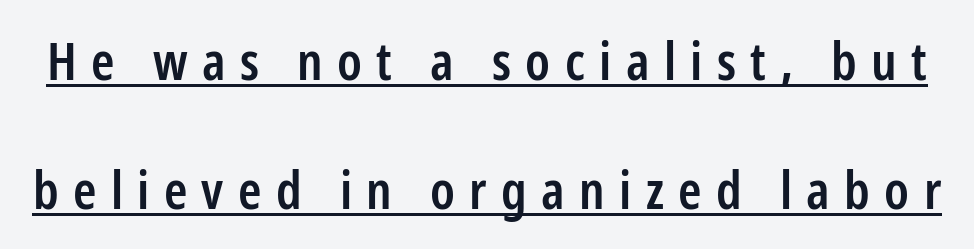
{"serif": "no", "italic": "no", "bold": "semi", "weight": "semibold", "width": "condensed", "stroke_contrast": "low", "x_height": "medium", "monospaced": "no", "underline": "yes", "line_spacing": "loose", "line_spacing_ratio": 2.44, "letter_spacing": "wide", "letter_spacing_em": 0.27, "glyph_px": 53}
